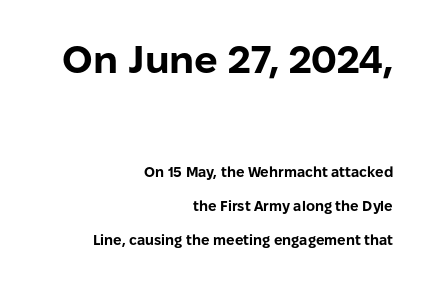
Q: Is the text bold? A: Yes.
Q: Is the text italic (slanted)? A: No, it is upright.
Q: Is the typeface a serif or a sans-serif typeface? A: Sans-serif.
Q: Is the text underlined? A: No.
Q: How is the paragraph aligned? A: Right-aligned.
Q: Is the spacing between letters normal or unusually wide? A: Normal.
Q: Is the spacing between lines tight, normal or loose? A: Loose.
Q: Which block of text is set in a larger size, the first (top) or the second (bottom)? A: The first (top) one.
Q: Width (condensed, normal, or wide)? A: Normal.
Q: Stroke contrast? A: Low.
Q: x-height? A: Medium.
Q: Monospaced? A: No.
